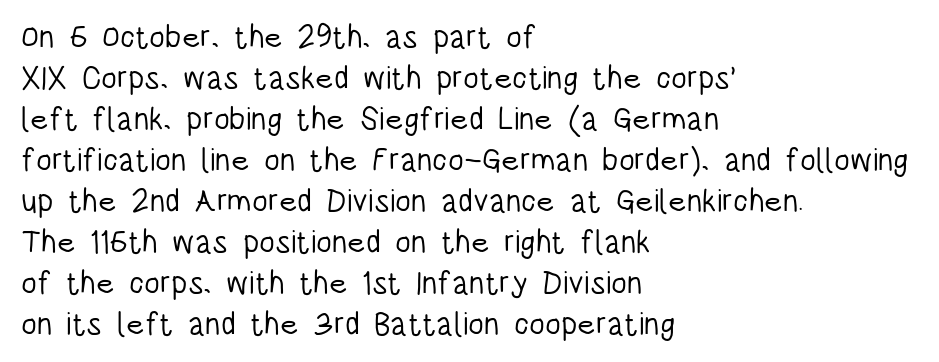
{"serif": "no", "italic": "no", "bold": "no", "weight": "light", "width": "condensed", "stroke_contrast": "low", "x_height": "large", "monospaced": "no", "underline": "no", "align": "left", "line_spacing": "normal", "line_spacing_ratio": 1.28, "letter_spacing": "normal", "letter_spacing_em": 0.0, "glyph_px": 32}
